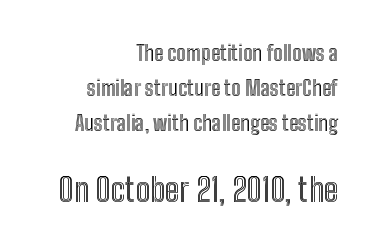
{"italic": "no", "width": "condensed", "x_height": "medium", "monospaced": "no", "underline": "no", "align": "right", "line_spacing": "normal", "line_spacing_ratio": 1.66, "letter_spacing": "normal", "letter_spacing_em": 0.0, "larger_block": "second", "size_ratio": 1.52, "glyph_px": 32}
